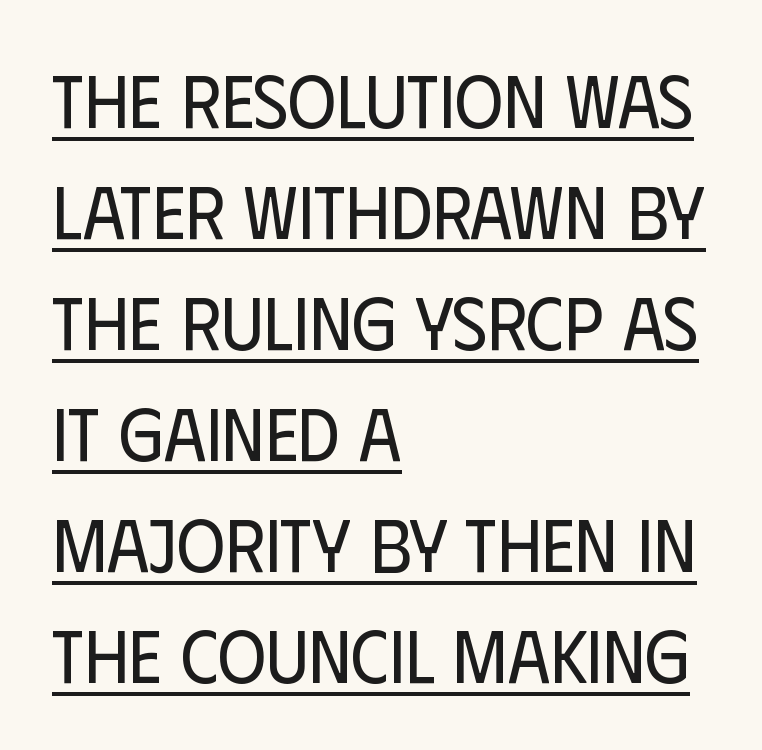
{"serif": "no", "italic": "no", "bold": "no", "weight": "regular", "width": "condensed", "stroke_contrast": "low", "x_height": "large", "monospaced": "no", "underline": "yes", "align": "left", "line_spacing": "normal", "line_spacing_ratio": 1.5, "letter_spacing": "normal", "letter_spacing_em": 0.0, "glyph_px": 74}
